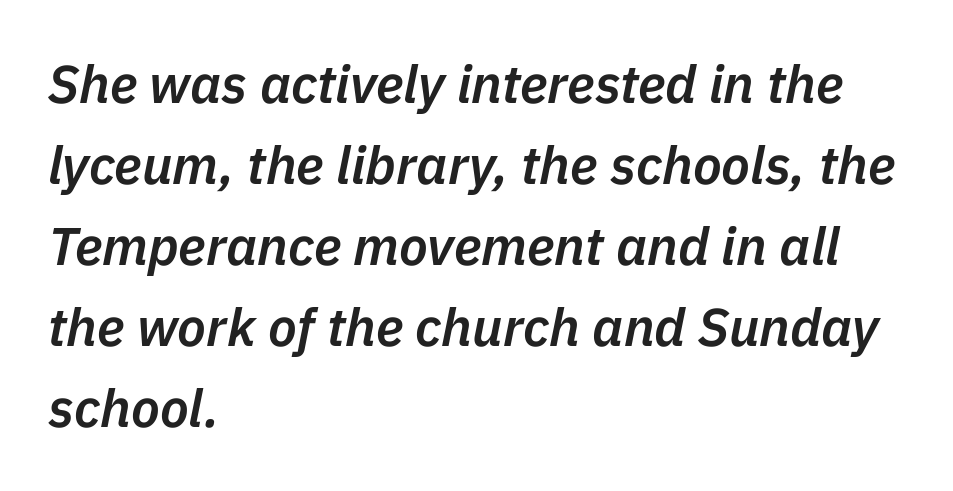
Underlining? Definitely not there. Think of a printed novel: that variable character pitch is what you see here. In terms of leading, this rendering sits right in the middle. Nothing unusual about the tracking: characters are spaced as the font intends. A classic flush-left, rag-right setting is used for this passage.
